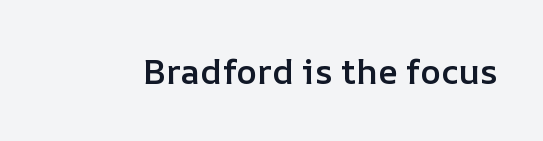
The image shows 35 px semibold type, upright; set normal letter spacing, not underlined; low stroke contrast and a medium x-height.
